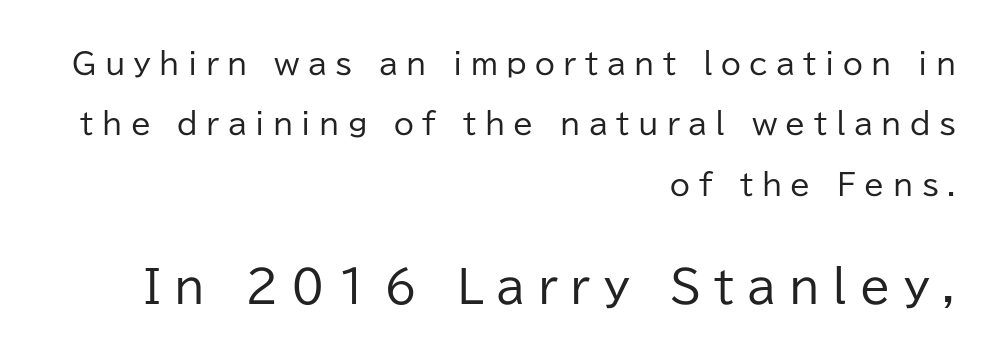
Q: Is the text bold? A: No.
Q: Is the text italic (slanted)? A: No, it is upright.
Q: Is the typeface a serif or a sans-serif typeface? A: Sans-serif.
Q: Is the text underlined? A: No.
Q: How is the paragraph aligned? A: Right-aligned.
Q: Is the spacing between letters normal or unusually wide? A: Unusually wide.
Q: Is the spacing between lines tight, normal or loose? A: Loose.
Q: Which block of text is set in a larger size, the first (top) or the second (bottom)? A: The second (bottom) one.
Q: Width (condensed, normal, or wide)? A: Normal.
Q: Stroke contrast? A: Low.
Q: x-height? A: Medium.
Q: Monospaced? A: No.
